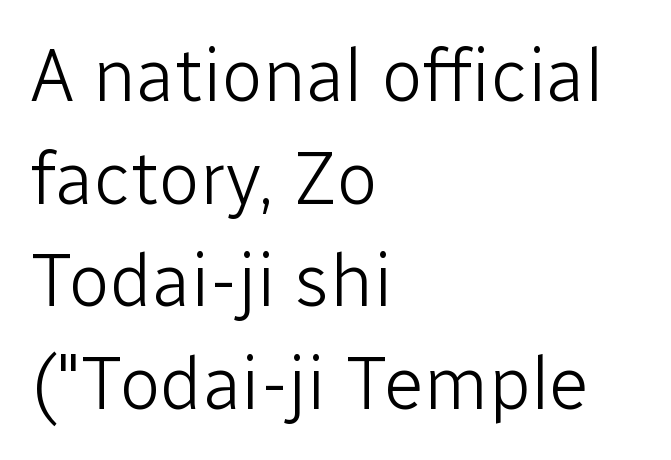
Q: Is the text bold? A: No.
Q: Is the text italic (slanted)? A: No, it is upright.
Q: Is the typeface a serif or a sans-serif typeface? A: Sans-serif.
Q: Is the text underlined? A: No.
Q: How is the paragraph aligned? A: Left-aligned.
Q: Is the spacing between letters normal or unusually wide? A: Normal.
Q: Is the spacing between lines tight, normal or loose? A: Normal.
Q: Width (condensed, normal, or wide)? A: Normal.
Q: Stroke contrast? A: Low.
Q: x-height? A: Medium.
Q: Monospaced? A: No.
